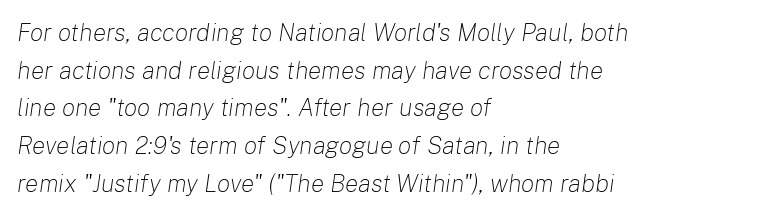
{"italic": "yes", "lean": "right", "slant_degrees": 8, "bold": "no", "underline": "no", "align": "left", "line_spacing": "normal", "line_spacing_ratio": 1.51, "letter_spacing": "normal", "letter_spacing_em": 0.0, "glyph_px": 25}
